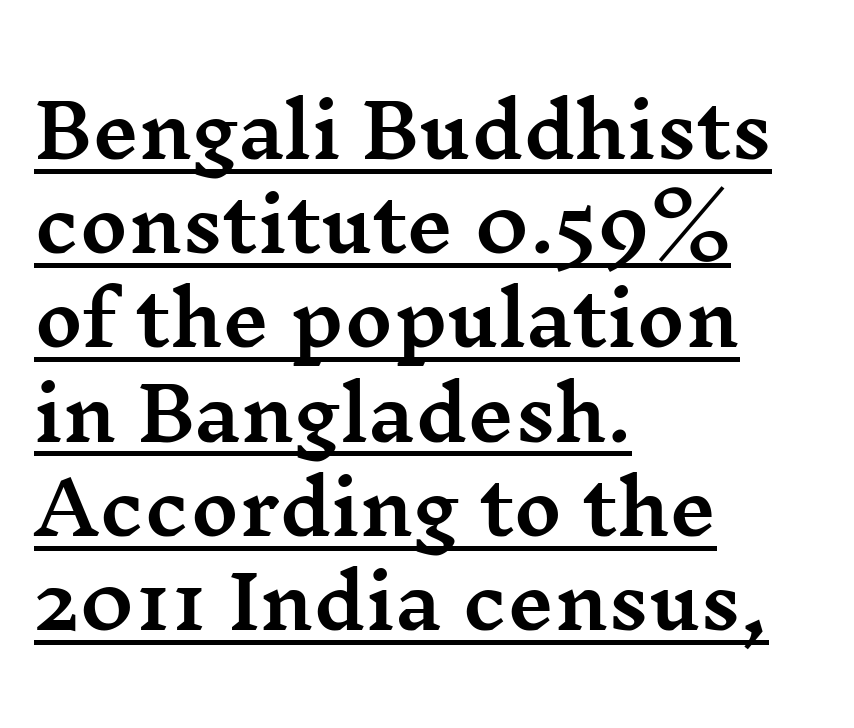
Characters remain perfectly vertical along every line. Each line of the rendering has a horizontal stroke beneath the glyphs. Does the copy run flush right? No — it runs flush left. These lines are composed in type with serifs. Students, observe: this is what conventionally led text looks like. A typesetter would call this proportional, since set widths differ per character.
